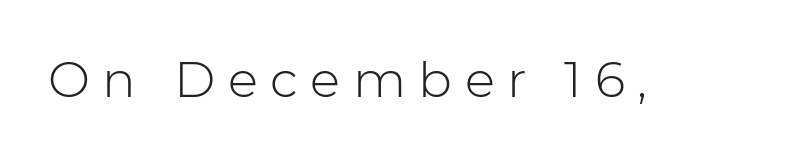
Q: Is the text bold? A: No.
Q: Is the text italic (slanted)? A: No, it is upright.
Q: Is the typeface a serif or a sans-serif typeface? A: Sans-serif.
Q: Is the text underlined? A: No.
Q: Is the spacing between letters normal or unusually wide? A: Unusually wide.
Q: Width (condensed, normal, or wide)? A: Normal.
Q: Stroke contrast? A: Low.
Q: x-height? A: Medium.
Q: Monospaced? A: No.
